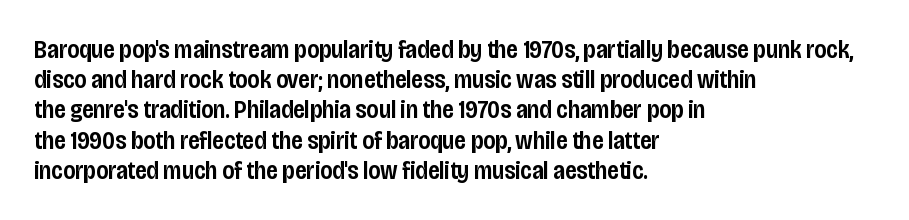
Q: Is the text bold? A: Semi-bold.
Q: Is the text italic (slanted)? A: No, it is upright.
Q: Is the text underlined? A: No.
Q: How is the paragraph aligned? A: Left-aligned.
Q: Is the spacing between letters normal or unusually wide? A: Normal.
